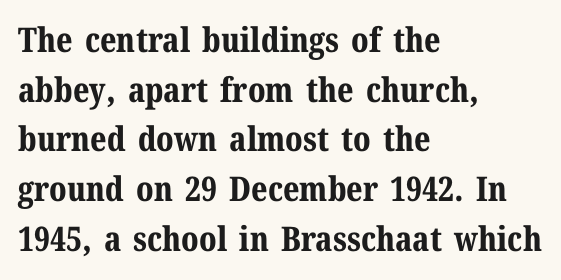
The image shows 34 px bold serif type, upright; set left-aligned, normal line spacing (1.46x), normal letter spacing, not underlined; medium stroke contrast and a medium x-height.
